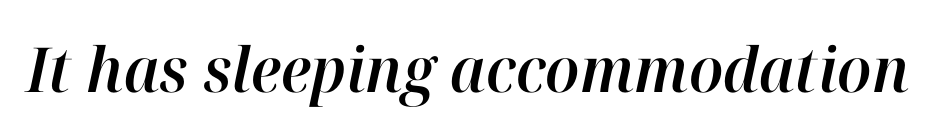
{"italic": "yes", "lean": "right", "slant_degrees": 12, "width": "normal", "stroke_contrast": "high", "x_height": "medium", "monospaced": "no", "underline": "no", "letter_spacing": "normal", "letter_spacing_em": 0.0, "glyph_px": 62}
